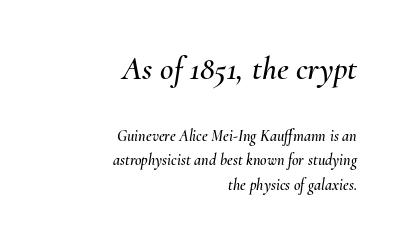
Q: Is the text italic (slanted)? A: Yes, it leans right by about 10 degrees.
Q: Is the text underlined? A: No.
Q: How is the paragraph aligned? A: Right-aligned.
Q: Is the spacing between letters normal or unusually wide? A: Normal.
Q: Is the spacing between lines tight, normal or loose? A: Normal.
Q: Which block of text is set in a larger size, the first (top) or the second (bottom)? A: The first (top) one.
Q: Width (condensed, normal, or wide)? A: Normal.
Q: Stroke contrast? A: Medium.
Q: x-height? A: Small.
Q: Monospaced? A: No.
